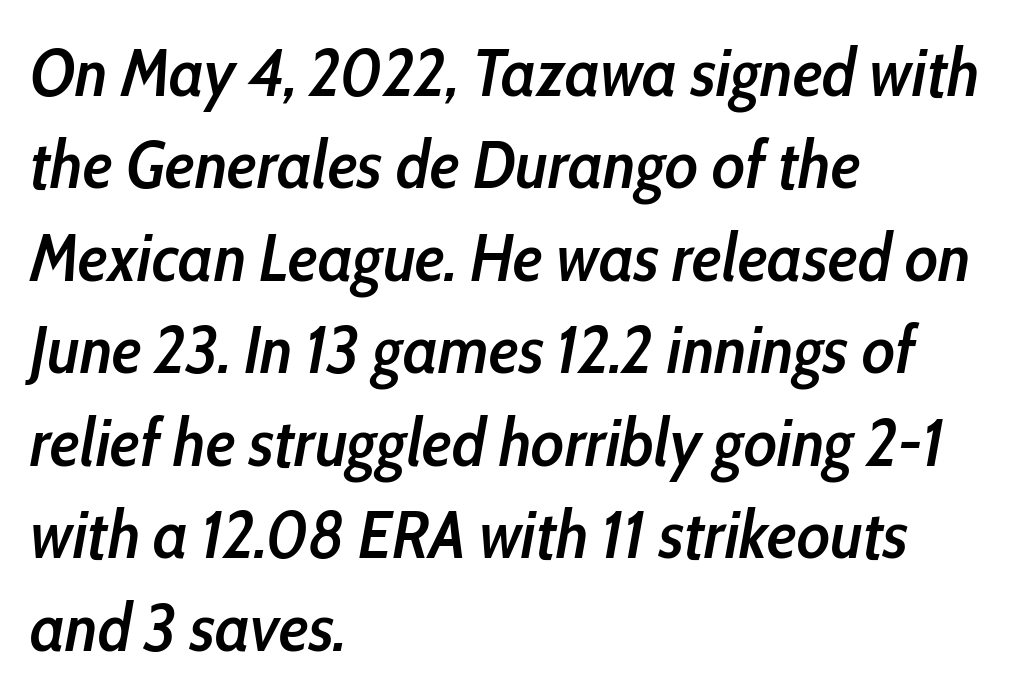
{"italic": "yes", "lean": "right", "slant_degrees": 10, "bold": "semi", "weight": "semibold", "width": "condensed", "stroke_contrast": "low", "x_height": "medium", "monospaced": "no", "underline": "no", "align": "left", "line_spacing": "normal", "line_spacing_ratio": 1.36, "letter_spacing": "normal", "letter_spacing_em": 0.0, "glyph_px": 68}
